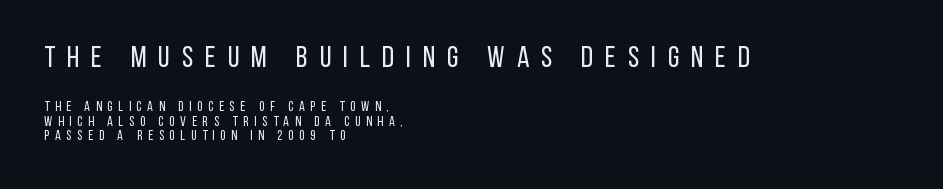
{"serif": "no", "italic": "no", "bold": "no", "weight": "regular", "width": "condensed", "stroke_contrast": "low", "x_height": "large", "monospaced": "no", "underline": "no", "align": "left", "line_spacing": "tight", "line_spacing_ratio": 1.06, "letter_spacing": "wide", "letter_spacing_em": 0.4, "larger_block": "first", "size_ratio": 2.14, "glyph_px": 30}
